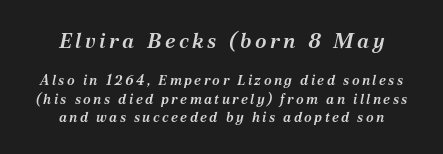
Look at the stroke-to-counter ratio: somewhat heavy, a semibold. The composition opens big and finishes small. Descenders hang freely into open space. Regular leading. You can tell it's italic because the verticals aren't actually vertical. Casual observation: everything's sitting right in the middle.
